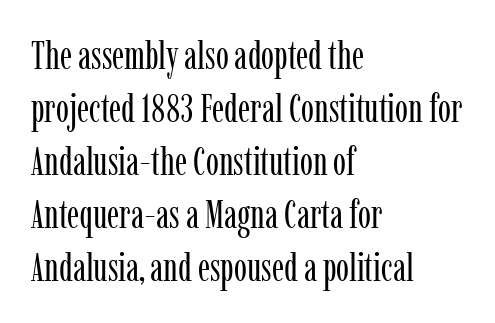
{"serif": "yes", "italic": "no", "bold": "no", "weight": "regular", "width": "condensed", "stroke_contrast": "low", "x_height": "medium", "monospaced": "no", "underline": "no", "align": "left", "line_spacing": "normal", "line_spacing_ratio": 1.36, "letter_spacing": "normal", "letter_spacing_em": 0.0, "glyph_px": 39}
